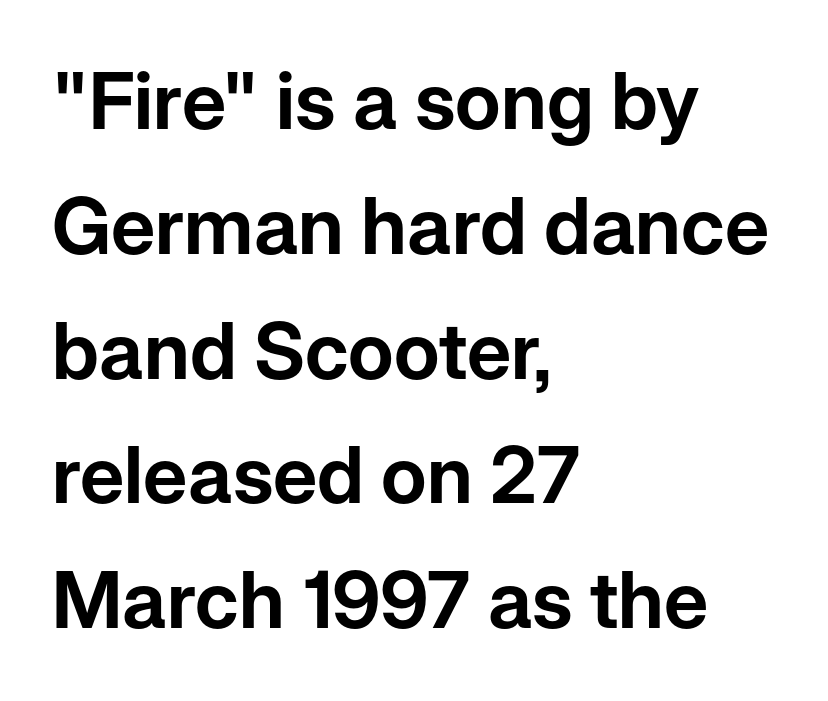
{"serif": "no", "italic": "no", "width": "normal", "stroke_contrast": "low", "x_height": "medium", "monospaced": "no", "underline": "no", "align": "left", "line_spacing": "normal", "line_spacing_ratio": 1.58, "letter_spacing": "normal", "letter_spacing_em": 0.0, "glyph_px": 79}
